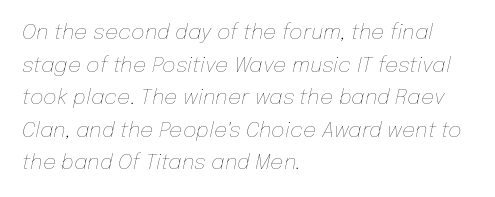
{"italic": "yes", "lean": "right", "slant_degrees": 12, "bold": "no", "underline": "no", "align": "left", "line_spacing": "normal", "line_spacing_ratio": 1.55, "letter_spacing": "normal", "letter_spacing_em": 0.0, "glyph_px": 21}
